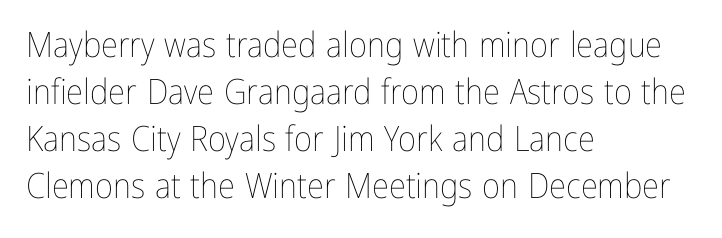
Q: Is the text bold? A: No.
Q: Is the text italic (slanted)? A: No, it is upright.
Q: Is the text underlined? A: No.
Q: How is the paragraph aligned? A: Left-aligned.
Q: Is the spacing between letters normal or unusually wide? A: Normal.
Q: Is the spacing between lines tight, normal or loose? A: Normal.
Q: Width (condensed, normal, or wide)? A: Condensed.
Q: Stroke contrast? A: Low.
Q: x-height? A: Medium.
Q: Monospaced? A: No.
